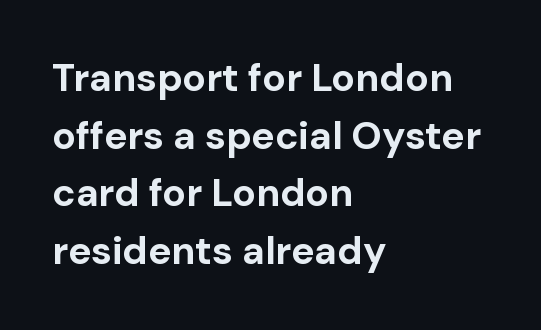
Q: Is the text bold? A: Yes.
Q: Is the text italic (slanted)? A: No, it is upright.
Q: Is the typeface a serif or a sans-serif typeface? A: Sans-serif.
Q: Is the text underlined? A: No.
Q: How is the paragraph aligned? A: Left-aligned.
Q: Is the spacing between letters normal or unusually wide? A: Normal.
Q: Is the spacing between lines tight, normal or loose? A: Normal.
Q: Width (condensed, normal, or wide)? A: Normal.
Q: Stroke contrast? A: Low.
Q: x-height? A: Medium.
Q: Monospaced? A: No.
